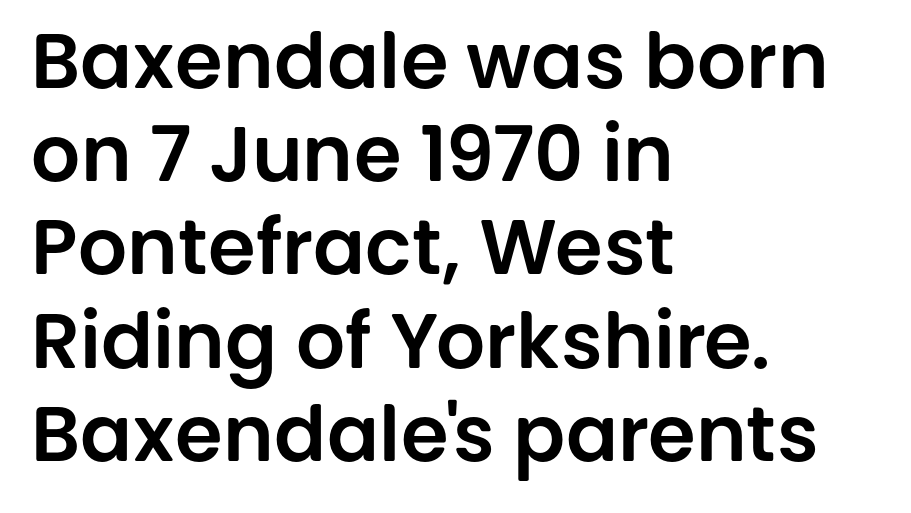
Nothing sits at the stroke ends, so this counts as sans-serif. This sample is left-justified, so line endings fall wherever the words run out. Standard letterfit; no display-style spreading of the glyphs. Nope, not italic — everything's standing straight.
